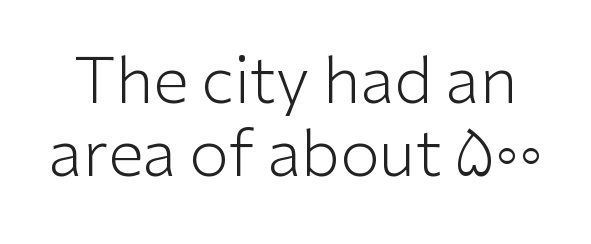
The image shows 64 px light sans-serif type, upright; set tight line spacing (1.14x), normal letter spacing, not underlined; low stroke contrast and a medium x-height.
